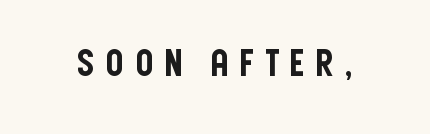
{"serif": "no", "italic": "no", "width": "condensed", "stroke_contrast": "low", "x_height": "large", "monospaced": "no", "underline": "no", "letter_spacing": "wide", "letter_spacing_em": 0.25, "glyph_px": 37}
